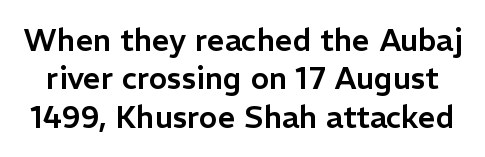
{"serif": "no", "italic": "no", "width": "normal", "stroke_contrast": "low", "x_height": "medium", "monospaced": "no", "underline": "no", "line_spacing_ratio": 1.24, "letter_spacing": "normal", "letter_spacing_em": 0.0, "glyph_px": 31}
